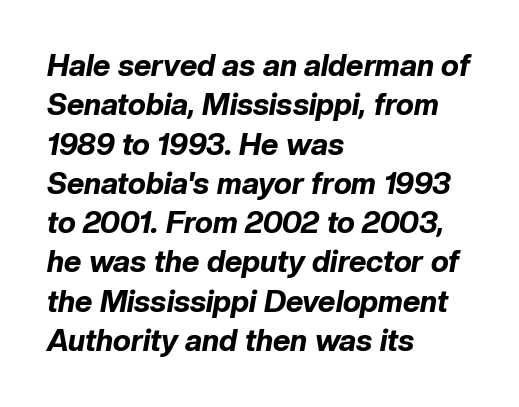
The image shows 30 px bold type, italic (leaning right); set left-aligned, normal line spacing (1.31x), normal letter spacing, not underlined; low stroke contrast and a medium x-height.
